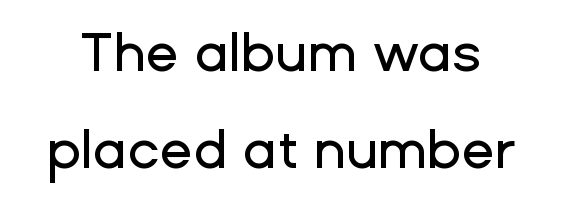
{"serif": "no", "italic": "no", "width": "normal", "stroke_contrast": "low", "x_height": "medium", "monospaced": "no", "underline": "no", "line_spacing_ratio": 1.8, "letter_spacing": "normal", "letter_spacing_em": 0.0, "glyph_px": 54}
